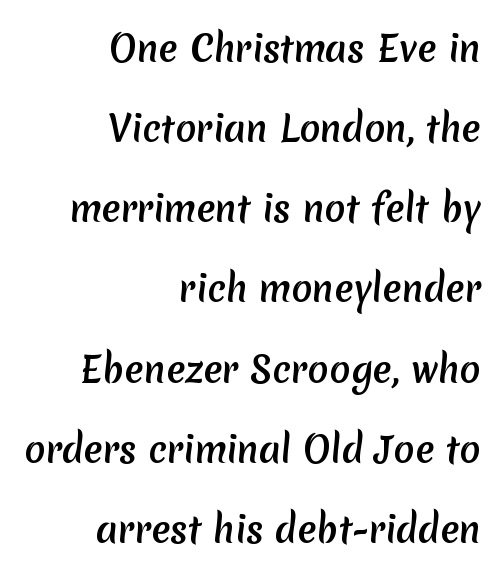
The image shows 35 px sans-serif type; set right-aligned, loose line spacing (2.29x), normal letter spacing, not underlined; medium stroke contrast and a medium x-height.
